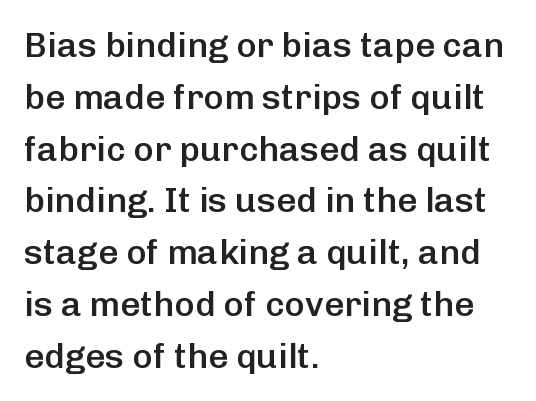
The image shows 35 px semibold sans-serif type, upright; set left-aligned, normal line spacing (1.48x), normal letter spacing, not underlined; low stroke contrast and a medium x-height.
